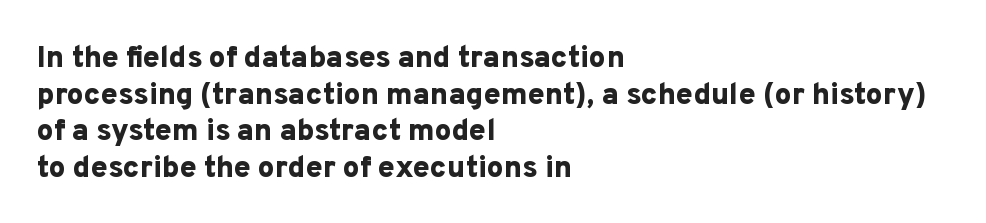
The image shows 30 px bold sans-serif type, upright; set left-aligned, line spacing 1.22x, normal letter spacing, not underlined; low stroke contrast and a medium x-height.
